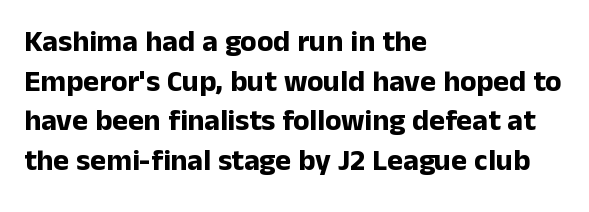
{"serif": "no", "italic": "no", "bold": "yes", "weight": "bold", "width": "normal", "stroke_contrast": "low", "x_height": "medium", "monospaced": "no", "underline": "no", "align": "left", "line_spacing": "normal", "line_spacing_ratio": 1.32, "letter_spacing": "normal", "letter_spacing_em": 0.0, "glyph_px": 30}
